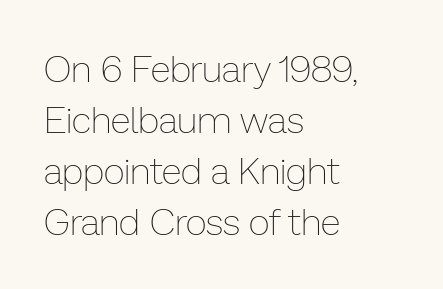
The line-height multiplier appears to be the usual default. The string is rendered with underlining switched off. These lines were composed using upright roman letters. The letters advance in unequal steps, a hallmark of proportional type.
